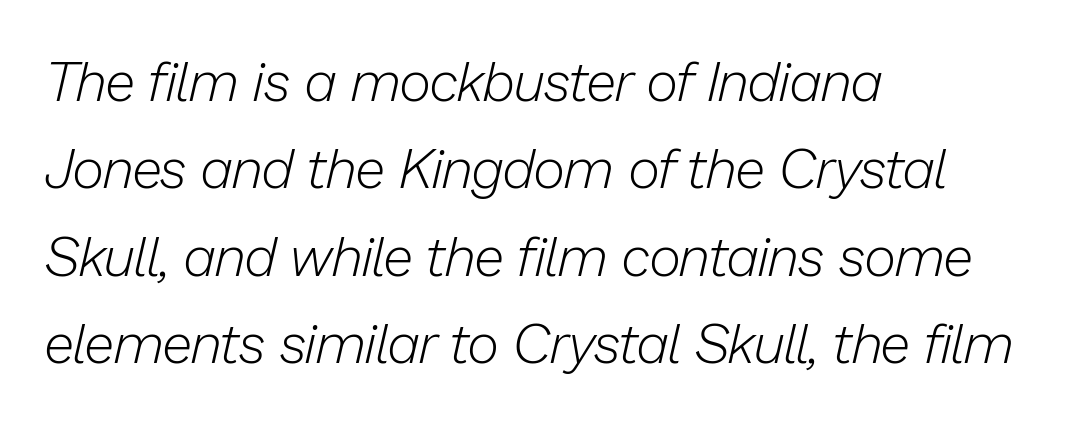
Q: Is the text bold? A: No.
Q: Is the text italic (slanted)? A: Yes, it leans right by about 13 degrees.
Q: Is the text underlined? A: No.
Q: How is the paragraph aligned? A: Left-aligned.
Q: Is the spacing between letters normal or unusually wide? A: Normal.
Q: Is the spacing between lines tight, normal or loose? A: Normal.
Q: Width (condensed, normal, or wide)? A: Normal.
Q: Stroke contrast? A: Low.
Q: x-height? A: Medium.
Q: Monospaced? A: No.
